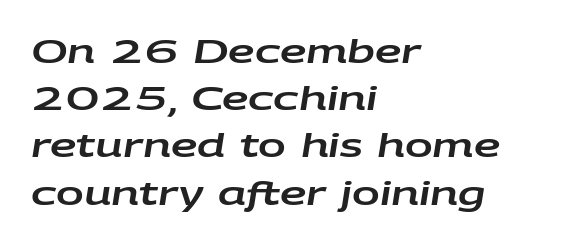
Reading down the block, your eye returns to a fixed left position each line. The rendering uses natural spacing where letterforms have individual widths. Every character sits at an angle, as italics do. The type is set solid horizontally, with unmodified tracking.
